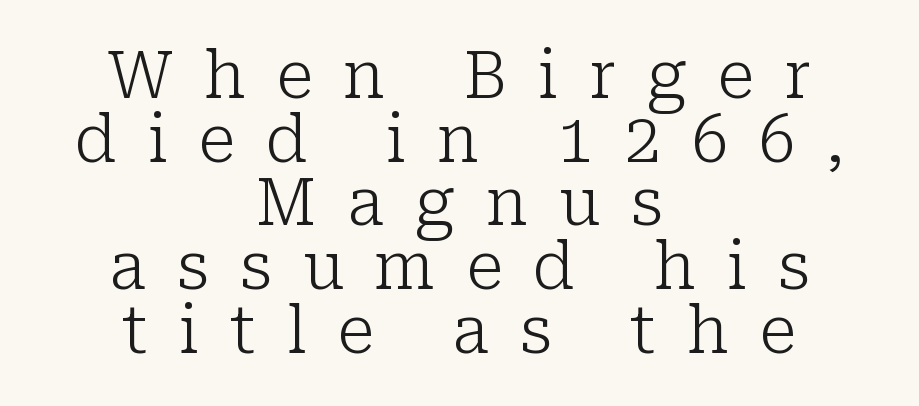
This sample has the flowing, uneven cadence of proportional lettering. The whitespace from short lines is split evenly between both sides. Designer's note — italics off, roman on. Horizontal bands of white between lines are thin slivers. The foot of each line stays bare and open. Substantial extra tracking has been applied to these lines.
